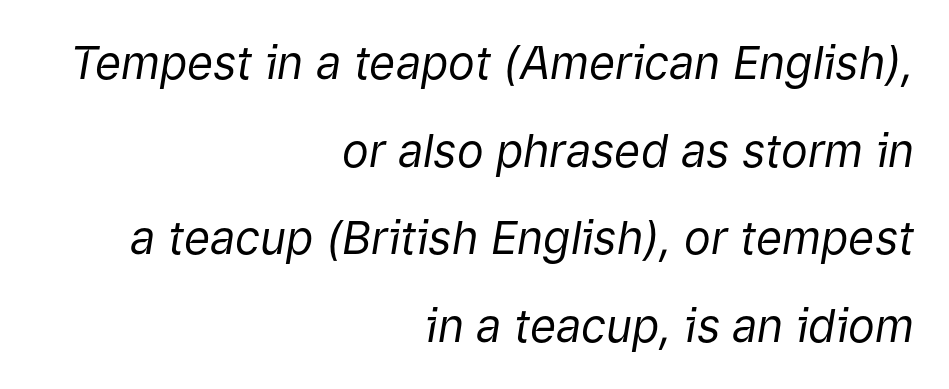
The glyphs look as if they've been sheared to an angle. In terms of leading, this rendering errs on the spacious side. The lines are quadded right. Between one letter and the next there's only the usual sliver of space. No heavy texture on the line: the type isn't bold. No word sits above an underline.
